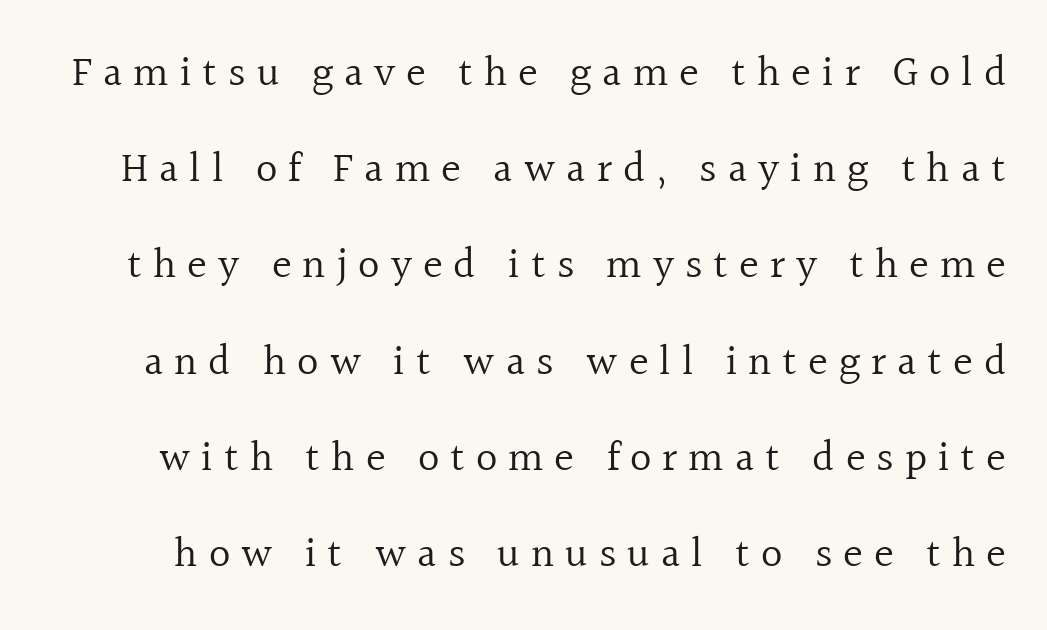
Q: Is the text bold? A: No.
Q: Is the text italic (slanted)? A: No, it is upright.
Q: Is the typeface a serif or a sans-serif typeface? A: Serif.
Q: Is the text underlined? A: No.
Q: Is the spacing between letters normal or unusually wide? A: Unusually wide.
Q: Is the spacing between lines tight, normal or loose? A: Loose.
Q: Width (condensed, normal, or wide)? A: Normal.
Q: x-height? A: Medium.
Q: Monospaced? A: No.
